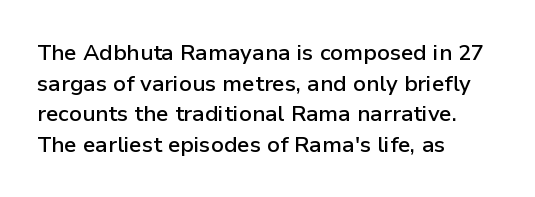
Q: Is the text bold? A: Semi-bold.
Q: Is the text italic (slanted)? A: No, it is upright.
Q: Is the text underlined? A: No.
Q: How is the paragraph aligned? A: Left-aligned.
Q: Is the spacing between letters normal or unusually wide? A: Normal.
Q: Is the spacing between lines tight, normal or loose? A: Normal.
